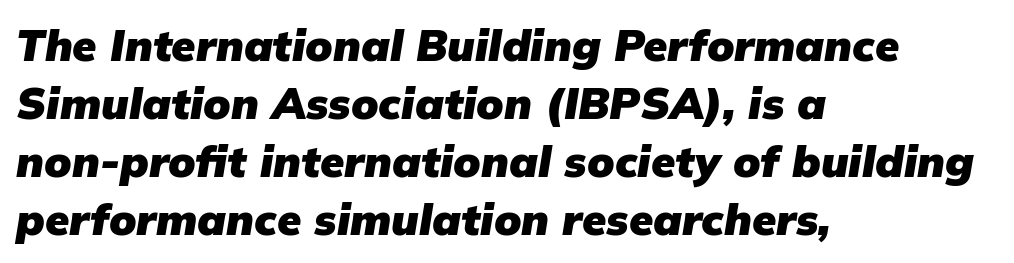
Every character sits at an angle, as italics do. Plain, unruled lines of type. Vertical spacing — default. How are the letters spaced? Ordinarily, with no added tracking.
